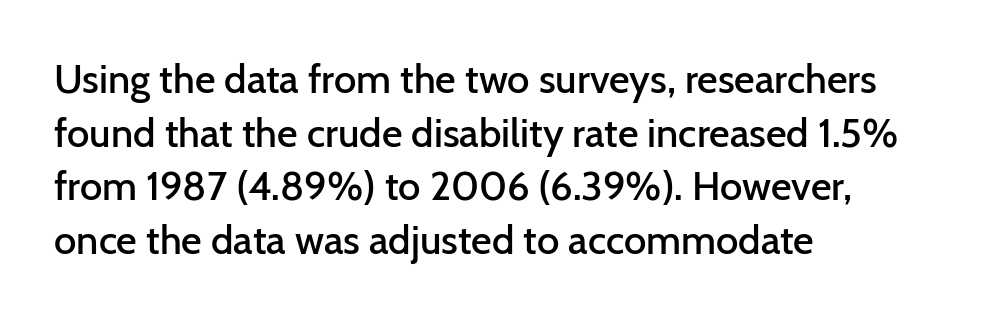
This rendering features lettering with no underline. I'd describe the lettering as semibold — firm but not a full bold. Is there any slant? The stems are plumb. The characters display no serif detailing; their extremities are plain. Think of a printed novel: that variable character pitch is what you see here.
